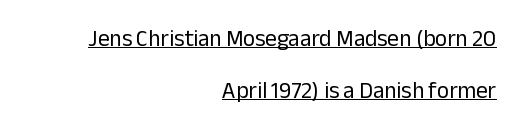
In CSS terms this would be text-align: right. Spacing between characters is what you'd get straight out of the box. Vertically, the passage feels expansive, rows floating well apart. This reads as an unemphasized weight, regular at the heaviest.
